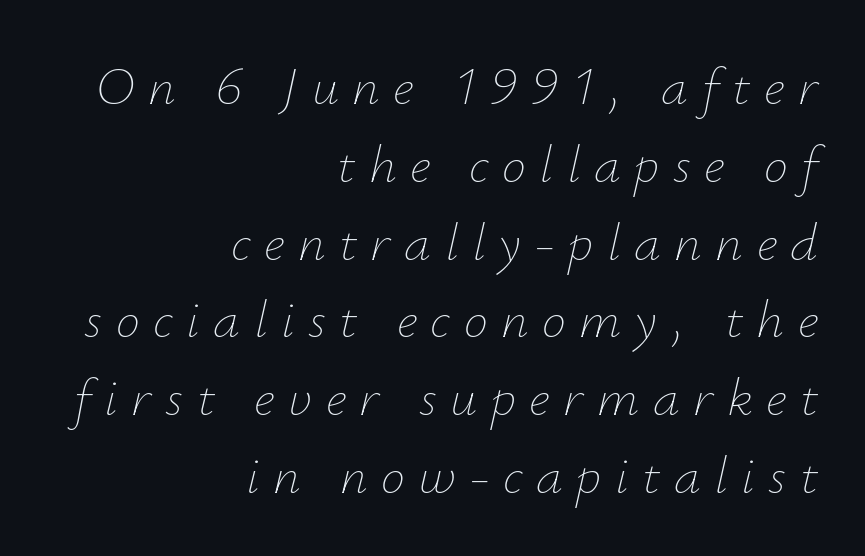
Q: Is the text bold? A: No.
Q: Is the text italic (slanted)? A: Yes, it leans right by about 12 degrees.
Q: Is the text underlined? A: No.
Q: How is the paragraph aligned? A: Right-aligned.
Q: Is the spacing between letters normal or unusually wide? A: Unusually wide.
Q: Is the spacing between lines tight, normal or loose? A: Normal.
Q: Width (condensed, normal, or wide)? A: Normal.
Q: Stroke contrast? A: Low.
Q: x-height? A: Small.
Q: Monospaced? A: No.
